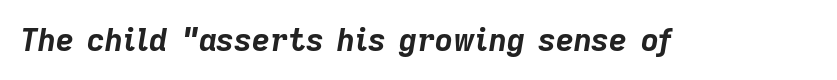
Is the type slanted? Yes — the strokes lean at a clear angle. A dark, heavy texture on the line: the type is bold. Inter-character spacing is left at the font's built-in metrics. A clean baseline with only descenders dipping below it. Do the characters align in a grid? No, the font is proportional.
